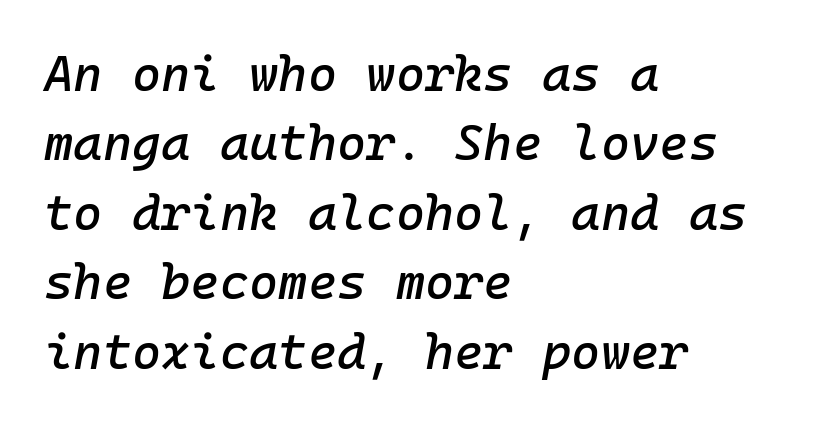
Leading: standard. Underlining? Definitely not there. The typesetter chose a ragged-right arrangement here. The passage shown leans; its letterforms are oblique.
